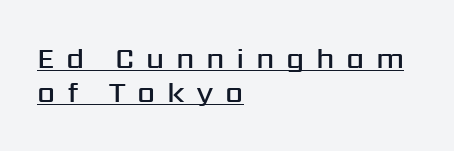
Q: Is the text bold? A: Semi-bold.
Q: Is the text italic (slanted)? A: No, it is upright.
Q: Is the typeface a serif or a sans-serif typeface? A: Sans-serif.
Q: Is the text underlined? A: Yes.
Q: How is the paragraph aligned? A: Left-aligned.
Q: Is the spacing between letters normal or unusually wide? A: Unusually wide.
Q: Width (condensed, normal, or wide)? A: Normal.
Q: Stroke contrast? A: Medium.
Q: x-height? A: Medium.
Q: Monospaced? A: No.
